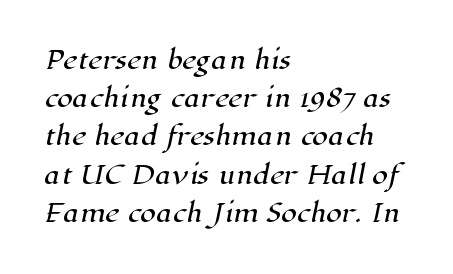
The image shows 25 px text type; set left-aligned, normal line spacing (1.53x), normal letter spacing, not underlined.
